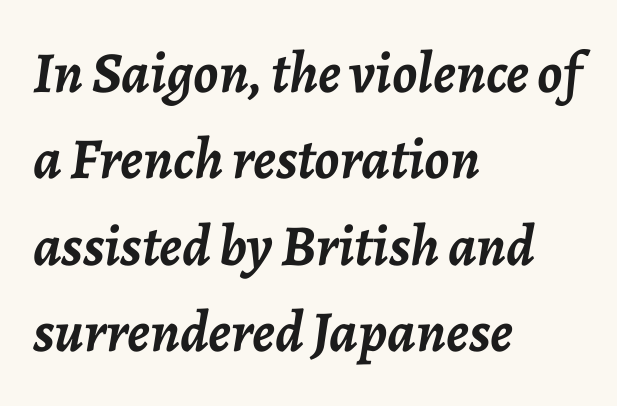
The letters advance in unequal steps, a hallmark of proportional type. These lines are set flush left with a ragged right edge. Underlining? Definitely not there. Looking at the ascenders, they clearly lean. Is the type bold? Yes — the strokes are clearly thick and heavy.
